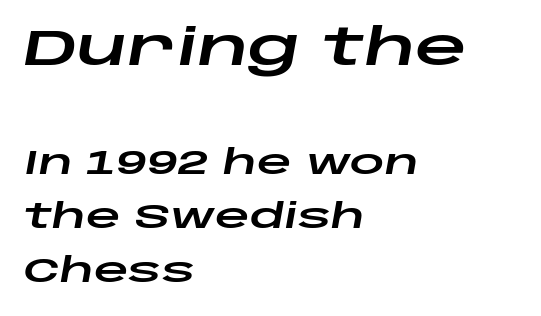
Tall strokes in this sample are angled rather than plumb. A classic flush-left, rag-right setting is used for this passage. Between one letter and the next there's only the usual sliver of space. Anything drawn beneath the words? Only blank space.
